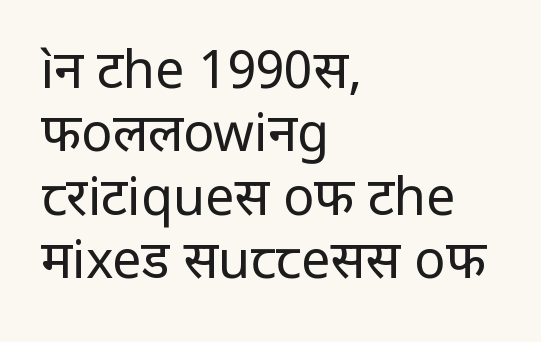
Q: Is the text bold? A: No.
Q: Is the text italic (slanted)? A: No, it is upright.
Q: Is the typeface a serif or a sans-serif typeface? A: Sans-serif.
Q: Is the text underlined? A: No.
Q: How is the paragraph aligned? A: Left-aligned.
Q: Is the spacing between letters normal or unusually wide? A: Normal.
Q: Width (condensed, normal, or wide)? A: Normal.
Q: Stroke contrast? A: Low.
Q: x-height? A: Medium.
Q: Monospaced? A: No.
